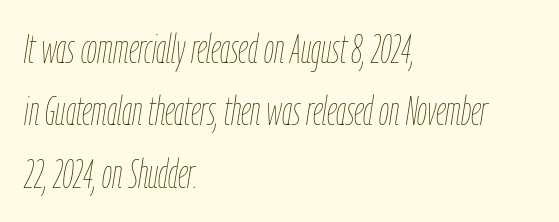
{"italic": "yes", "lean": "right", "slant_degrees": 9, "bold": "no", "weight": "thin", "width": "condensed", "stroke_contrast": "low", "x_height": "medium", "monospaced": "no", "underline": "no", "align": "left", "line_spacing": "normal", "line_spacing_ratio": 1.56, "letter_spacing": "normal", "letter_spacing_em": 0.0, "glyph_px": 40}
